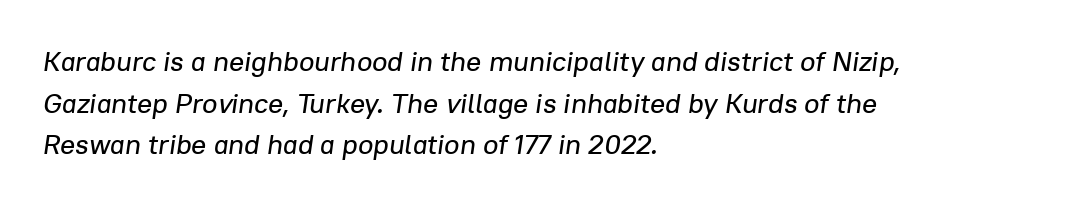
Q: Is the text italic (slanted)? A: Yes, it leans right by about 8 degrees.
Q: Is the text underlined? A: No.
Q: How is the paragraph aligned? A: Left-aligned.
Q: Is the spacing between letters normal or unusually wide? A: Normal.
Q: Is the spacing between lines tight, normal or loose? A: Normal.
Q: Width (condensed, normal, or wide)? A: Normal.
Q: Stroke contrast? A: Low.
Q: x-height? A: Medium.
Q: Monospaced? A: No.
